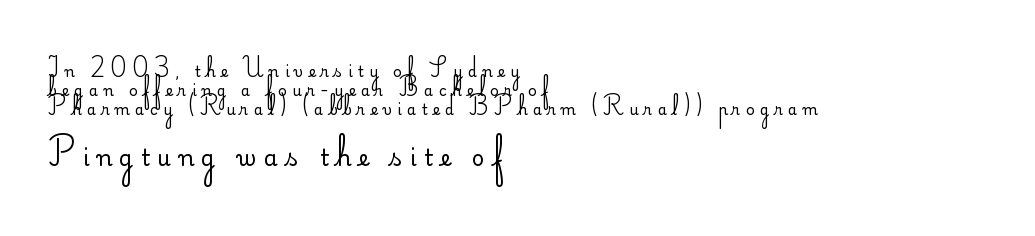
Q: Is the text bold? A: No.
Q: Is the text italic (slanted)? A: No, it is upright.
Q: Is the text underlined? A: No.
Q: How is the paragraph aligned? A: Left-aligned.
Q: Is the spacing between letters normal or unusually wide? A: Unusually wide.
Q: Is the spacing between lines tight, normal or loose? A: Normal.
Q: Which block of text is set in a larger size, the first (top) or the second (bottom)? A: The second (bottom) one.
